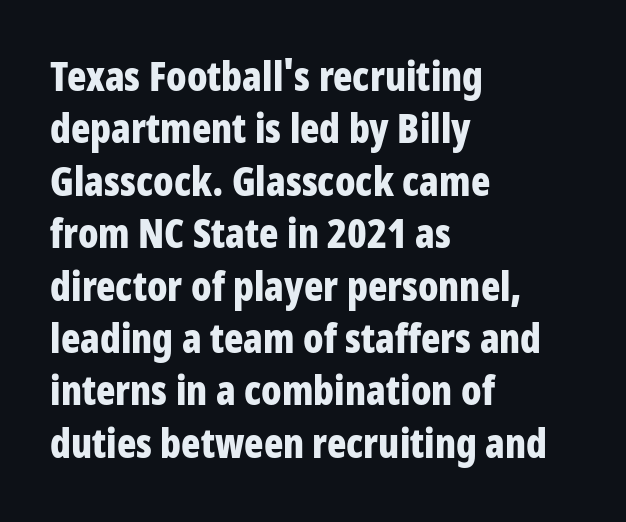
Q: Is the text bold? A: Yes.
Q: Is the text italic (slanted)? A: No, it is upright.
Q: Is the typeface a serif or a sans-serif typeface? A: Sans-serif.
Q: Is the text underlined? A: No.
Q: How is the paragraph aligned? A: Left-aligned.
Q: Is the spacing between letters normal or unusually wide? A: Normal.
Q: Is the spacing between lines tight, normal or loose? A: Normal.
Q: Width (condensed, normal, or wide)? A: Condensed.
Q: Stroke contrast? A: Low.
Q: x-height? A: Large.
Q: Monospaced? A: No.
